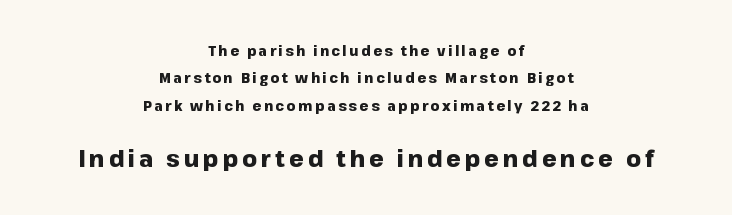
The image shows 23 px bold type, upright; set centered, loose line spacing (1.96x), not underlined; the second (bottom) block is 1.64x larger.
